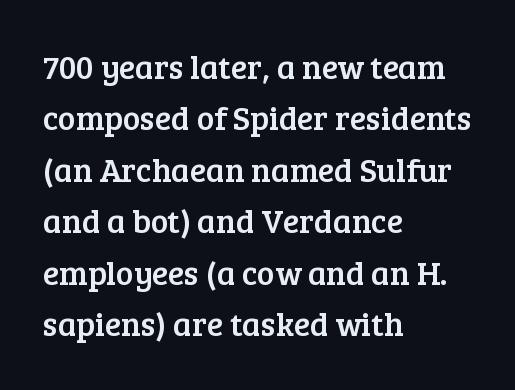
Q: Is the text italic (slanted)? A: No, it is upright.
Q: Is the typeface a serif or a sans-serif typeface? A: Serif.
Q: Is the text underlined? A: No.
Q: How is the paragraph aligned? A: Left-aligned.
Q: Is the spacing between letters normal or unusually wide? A: Normal.
Q: Is the spacing between lines tight, normal or loose? A: Normal.
Q: Width (condensed, normal, or wide)? A: Normal.
Q: Stroke contrast? A: Low.
Q: x-height? A: Medium.
Q: Monospaced? A: No.
